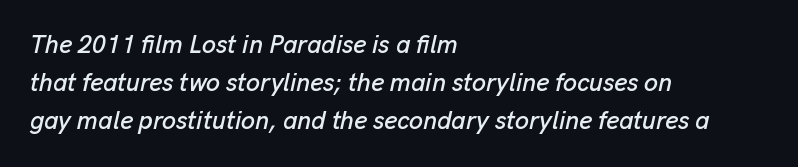
This rendering leaves character spacing at its baseline value. One glance says typical: line gaps are just what's usual. Anything drawn beneath the words? Only blank space. Slanted lettering throughout. One-word summary of the alignment: left.
